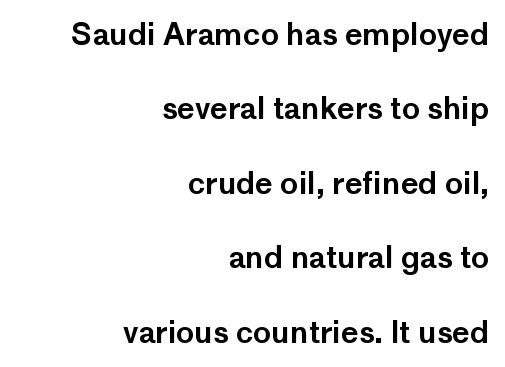
{"serif": "no", "italic": "no", "width": "normal", "stroke_contrast": "low", "x_height": "medium", "monospaced": "no", "underline": "no", "align": "right", "line_spacing": "loose", "line_spacing_ratio": 2.48, "letter_spacing": "normal", "letter_spacing_em": 0.0, "glyph_px": 30}
